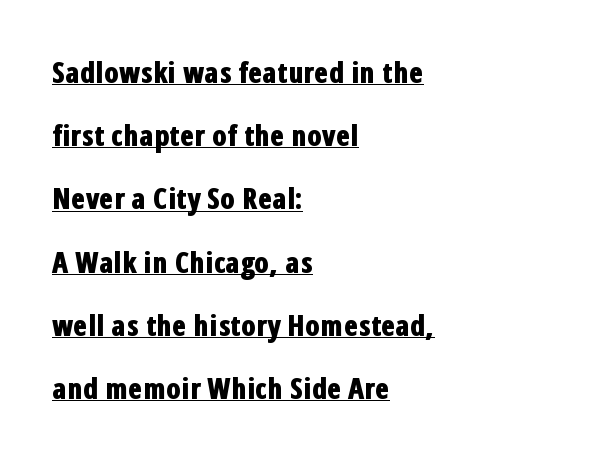
The image shows 29 px bold, condensed sans-serif type, upright; set left-aligned, loose line spacing (2.18x), normal letter spacing, underlined; low stroke contrast and a medium x-height.
